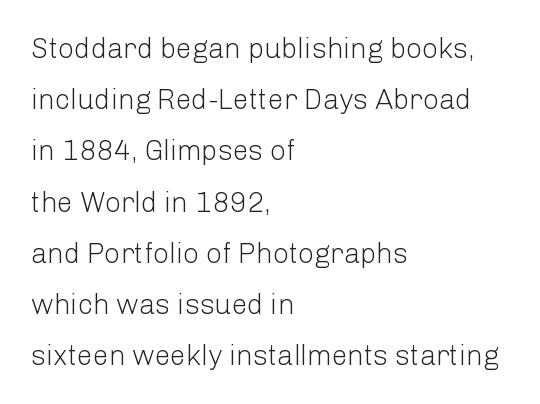
{"serif": "no", "italic": "no", "bold": "no", "weight": "light", "width": "normal", "stroke_contrast": "low", "x_height": "medium", "monospaced": "no", "underline": "no", "align": "left", "line_spacing_ratio": 1.83, "letter_spacing": "normal", "letter_spacing_em": 0.0, "glyph_px": 28}
